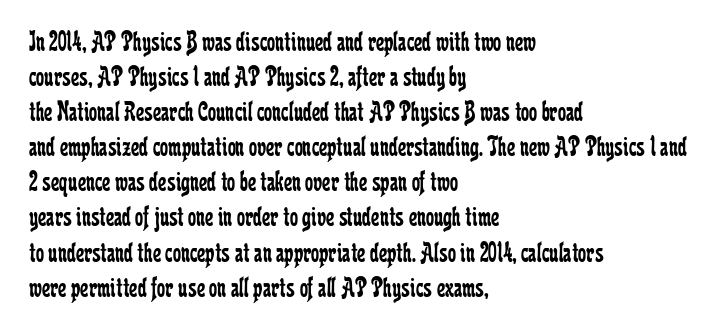
The image shows 29 px regular-weight, condensed serif type, upright; set left-aligned, line spacing 1.21x, normal letter spacing, not underlined; low stroke contrast and a medium x-height.
